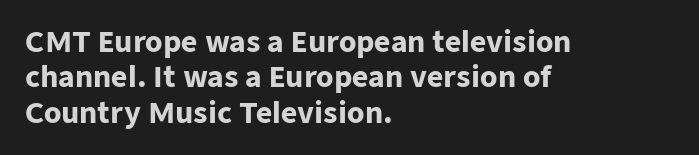
{"serif": "no", "italic": "no", "bold": "yes", "weight": "heavy", "width": "normal", "stroke_contrast": "low", "x_height": "medium", "monospaced": "no", "underline": "no", "align": "left", "line_spacing": "normal", "line_spacing_ratio": 1.26, "letter_spacing": "normal", "letter_spacing_em": 0.0, "glyph_px": 28}
